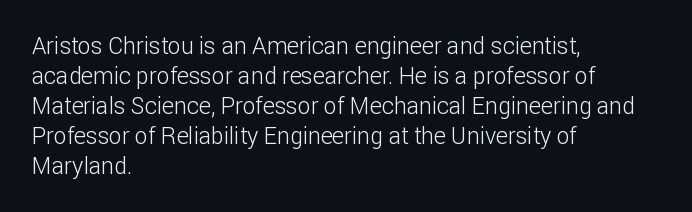
The lines are quadded left. The font sits on the lighter half of the weight spectrum, regular included. Tracking here is standard; glyphs follow each other at the usual distance. Italic? Not at all — the glyphs are vertical. Rule under the text: the space is simply empty.
